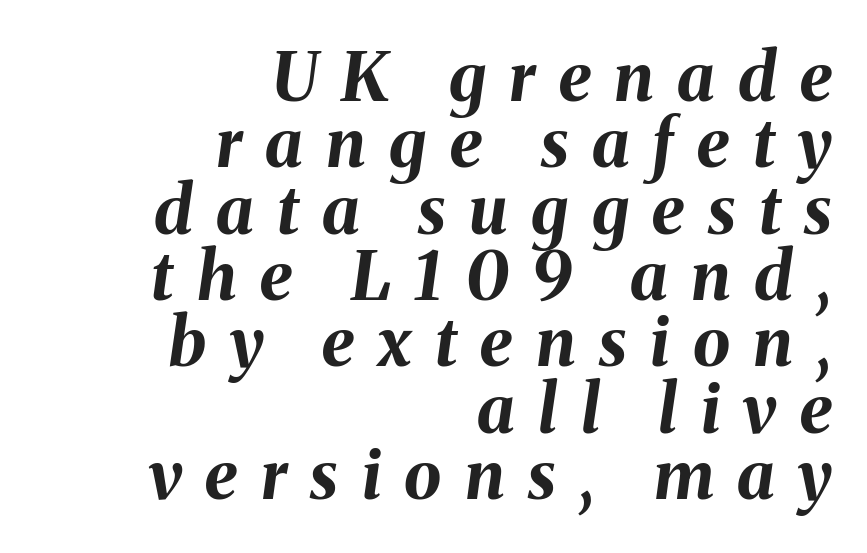
{"italic": "yes", "lean": "right", "slant_degrees": 8, "bold": "yes", "weight": "bold", "width": "normal", "stroke_contrast": "medium", "x_height": "medium", "monospaced": "no", "underline": "no", "align": "right", "line_spacing": "tight", "line_spacing_ratio": 0.99, "letter_spacing": "wide", "letter_spacing_em": 0.35, "glyph_px": 67}
